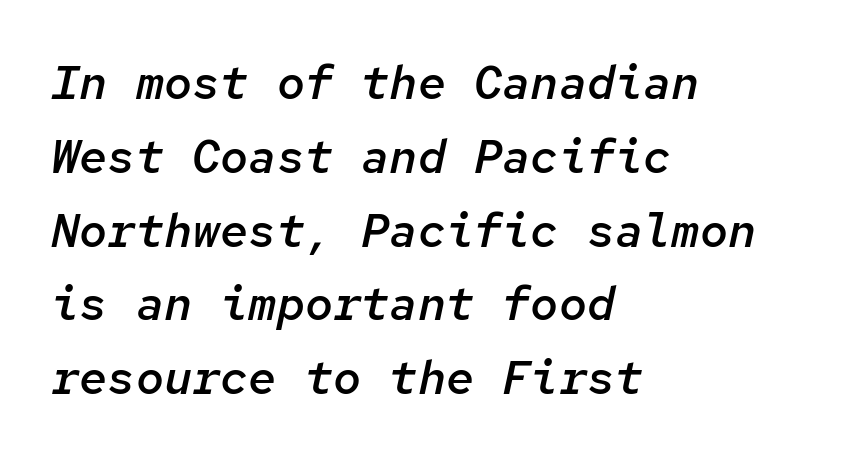
Quick note: underline off. A typesetter would call this leading conventional body-copy spacing. Characters follow at the spacing the type designer built in. A somewhat darkened texture: the type is semibold rather than bold. Each line starts at the same left margin while the right side varies.
